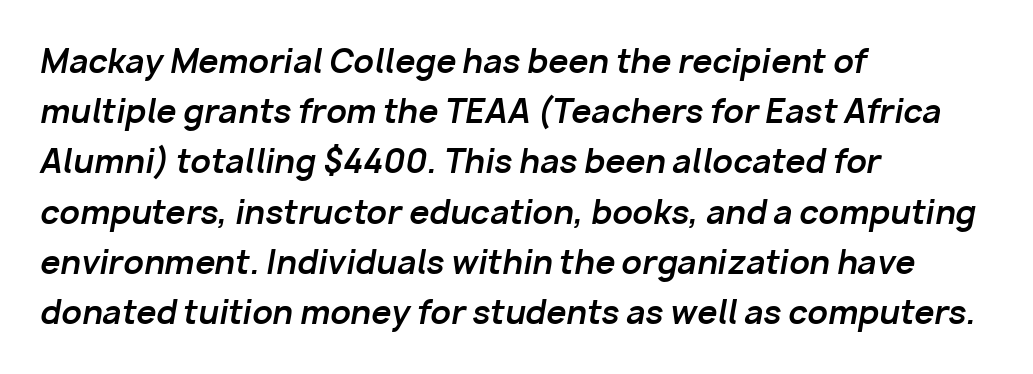
{"italic": "yes", "lean": "right", "slant_degrees": 10, "bold": "yes", "weight": "bold", "width": "normal", "stroke_contrast": "low", "x_height": "medium", "monospaced": "no", "underline": "no", "align": "left", "line_spacing": "normal", "line_spacing_ratio": 1.57, "letter_spacing": "normal", "letter_spacing_em": 0.0, "glyph_px": 32}
